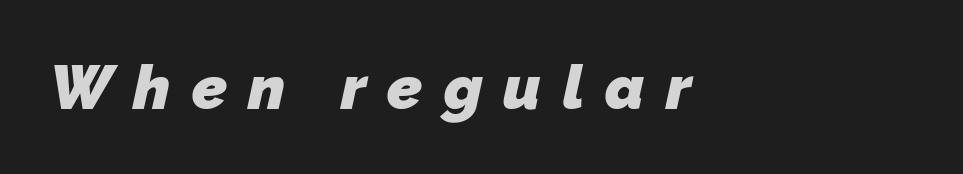
Q: Is the text bold? A: Yes.
Q: Is the typeface a serif or a sans-serif typeface? A: Sans-serif.
Q: Is the text underlined? A: No.
Q: How is the paragraph aligned? A: Left-aligned.
Q: Is the spacing between letters normal or unusually wide? A: Unusually wide.
Q: Width (condensed, normal, or wide)? A: Normal.
Q: Stroke contrast? A: Low.
Q: x-height? A: Medium.
Q: Monospaced? A: No.
